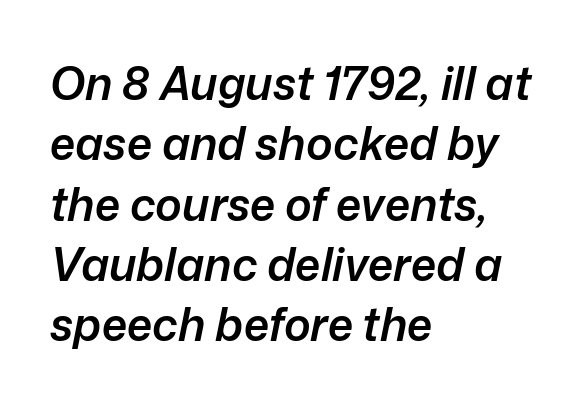
The glyphs look as if they've been sheared to an angle. Set as a demibold, roughly 600 on the weight scale. The passage shown is typed in a proportional face where columns would drift. Descenders are the only things crossing below the line.
